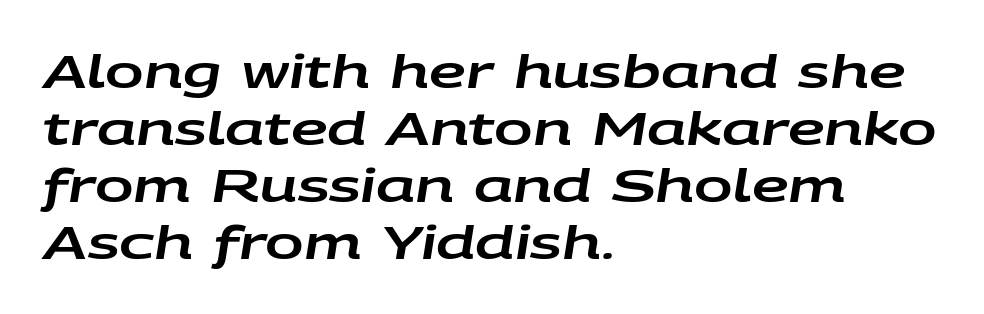
The image shows 46 px wide type, italic (leaning right); set left-aligned, line spacing 1.24x, normal letter spacing, not underlined; low stroke contrast and a large x-height.
